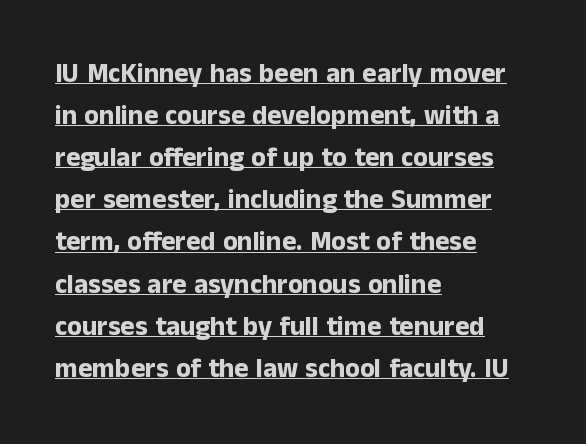
Q: Is the text bold? A: Yes.
Q: Is the text italic (slanted)? A: No, it is upright.
Q: Is the text underlined? A: Yes.
Q: How is the paragraph aligned? A: Left-aligned.
Q: Is the spacing between letters normal or unusually wide? A: Normal.
Q: Is the spacing between lines tight, normal or loose? A: Normal.
